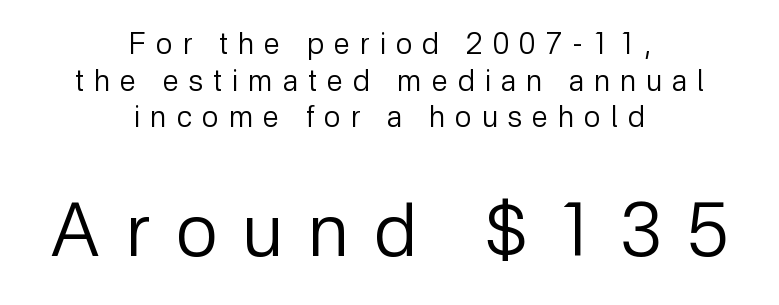
The image shows 73 px regular-weight sans-serif type, upright; set centered, normal line spacing (1.26x), unusually wide letter spacing (+0.35 em), not underlined; the second (bottom) block is 2.52x larger; low stroke contrast and a medium x-height.
